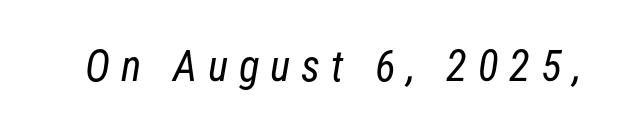
Q: Is the text bold? A: No.
Q: Is the typeface a serif or a sans-serif typeface? A: Sans-serif.
Q: Is the text underlined? A: No.
Q: Is the spacing between letters normal or unusually wide? A: Unusually wide.
Q: Width (condensed, normal, or wide)? A: Condensed.
Q: Stroke contrast? A: Low.
Q: x-height? A: Medium.
Q: Monospaced? A: No.
